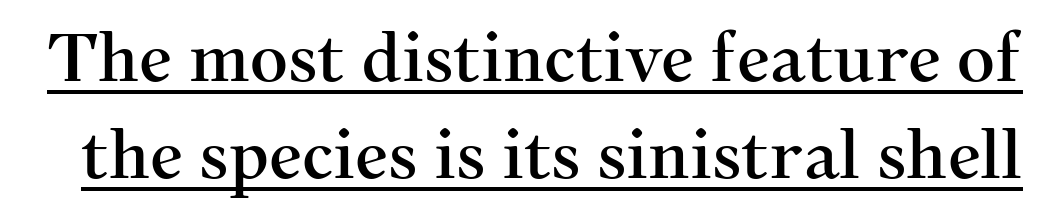
Here the designer chose a conventional face with non-uniform glyph widths. Compared with typical body copy, the letter spacing here is the same. The vertical gap from one line to the next is medium. This rendering features underlined lettering. Does the lettering tilt? It doesn't — this is upright.
